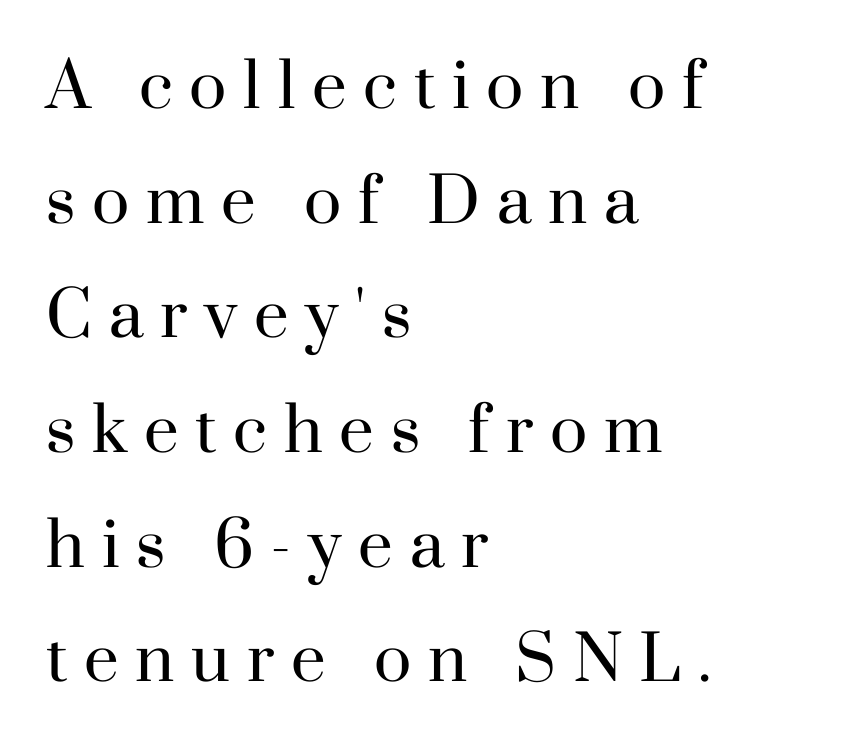
{"serif": "yes", "italic": "no", "bold": "no", "weight": "regular", "width": "normal", "stroke_contrast": "high", "x_height": "small", "monospaced": "no", "underline": "no", "align": "left", "line_spacing_ratio": 1.85, "letter_spacing": "wide", "letter_spacing_em": 0.27, "glyph_px": 62}
